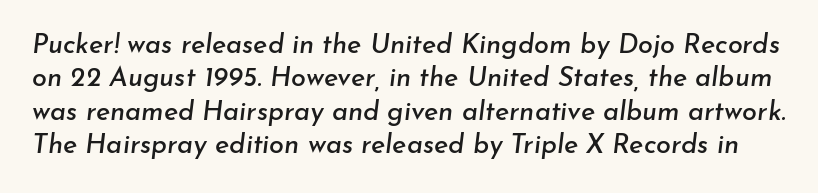
A bare baseline throughout the passage. These lines keep a tight, regular rhythm from letter to letter. Observe the lean: these are italic letterforms.
